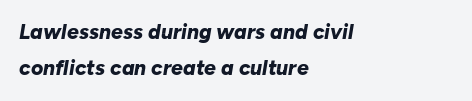
The image shows 21 px bold type, italic (leaning right); set left-aligned, line spacing 1.73x, normal letter spacing, not underlined.
